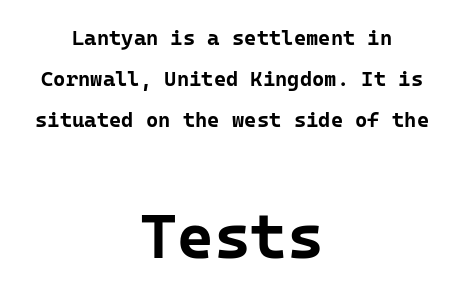
If you measured baseline to baseline, you'd find a long distance. In terms of weight, the rendering is a true, heavy bold. The compositor balanced each line on the midline. Between these two stacked blocks, the lower one wins on size. Style check: upright.
